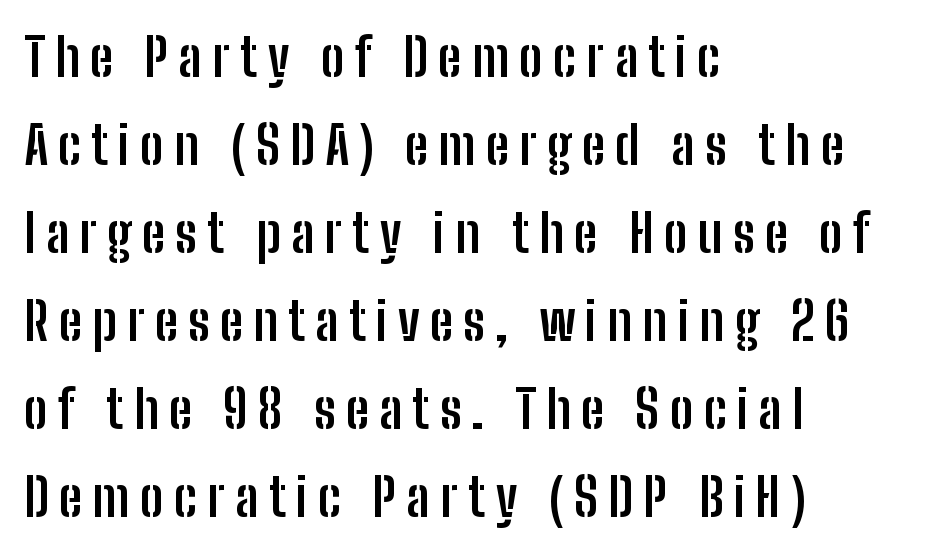
The image shows 53 px semibold, condensed sans-serif type, upright; set left-aligned, normal line spacing (1.66x), not underlined; low stroke contrast and a medium x-height.
